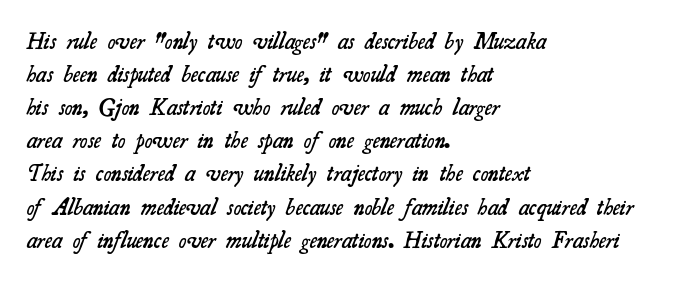
Does the leading feel generous? No, just average. In terms of weight, the rendering is demibold, just under bold. If you drew a ruler down the left edge, every line would touch it. A clean baseline with only descenders dipping below it.
